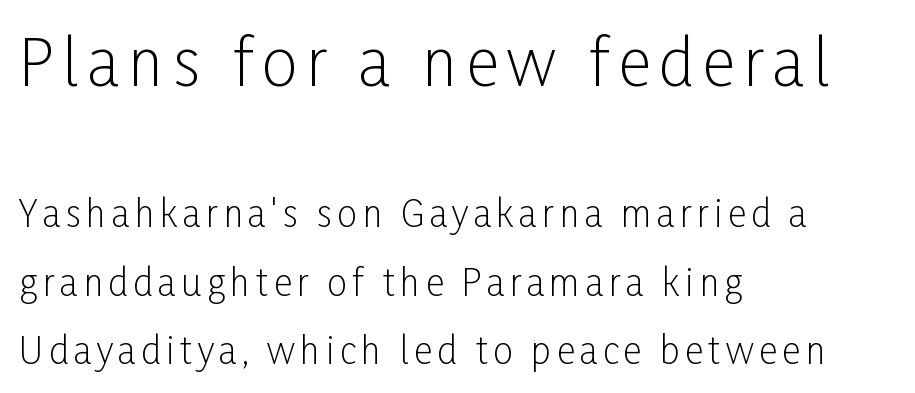
The image shows 63 px light, condensed sans-serif type, upright; set left-aligned, line spacing 1.89x, not underlined; the first (top) block is 1.75x larger; low stroke contrast and a medium x-height.
